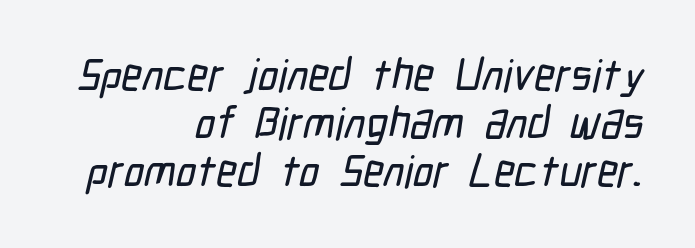
Tightly led — the rows are bunched. Is the block centered? No — it sits flush against the right margin. The space beneath each line is pristine and unruled. Words appear dense and cohesive because spacing is normal. Proportional: the letters do not fall into vertical columns. The rendering shows plain stroke endings on the letterforms — a sans-serif design.
